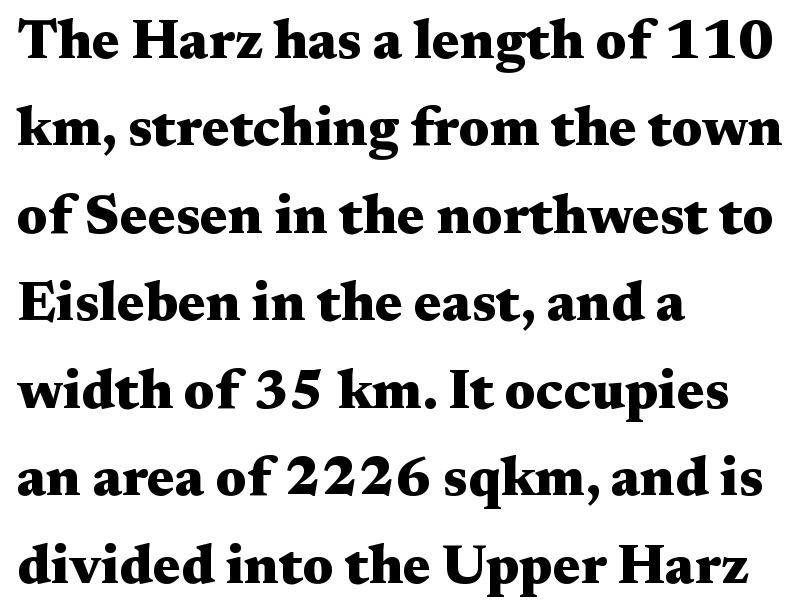
The image shows 55 px heavy, wide serif type, upright; set left-aligned, normal line spacing (1.59x), normal letter spacing, not underlined; medium stroke contrast and a medium x-height.
